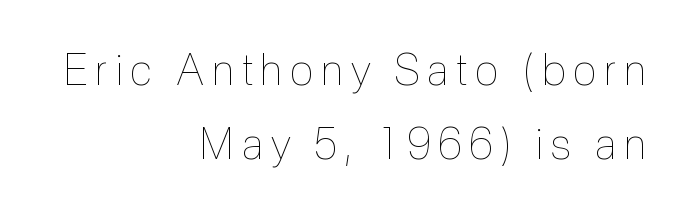
The image shows 43 px thin, condensed type, upright; set right-aligned, line spacing 1.73x, not underlined; a medium x-height.
